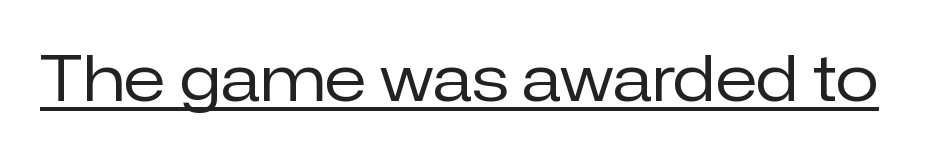
{"serif": "no", "italic": "no", "bold": "no", "weight": "regular", "width": "normal", "stroke_contrast": "low", "x_height": "medium", "monospaced": "no", "underline": "yes", "letter_spacing": "normal", "letter_spacing_em": 0.0, "glyph_px": 63}
